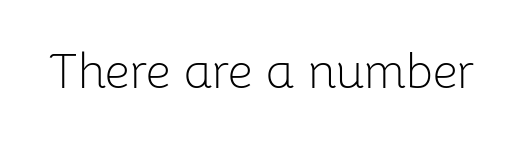
{"serif": "no", "italic": "no", "bold": "no", "weight": "light", "width": "normal", "stroke_contrast": "low", "x_height": "medium", "monospaced": "no", "underline": "no", "letter_spacing": "normal", "letter_spacing_em": 0.0, "glyph_px": 49}
